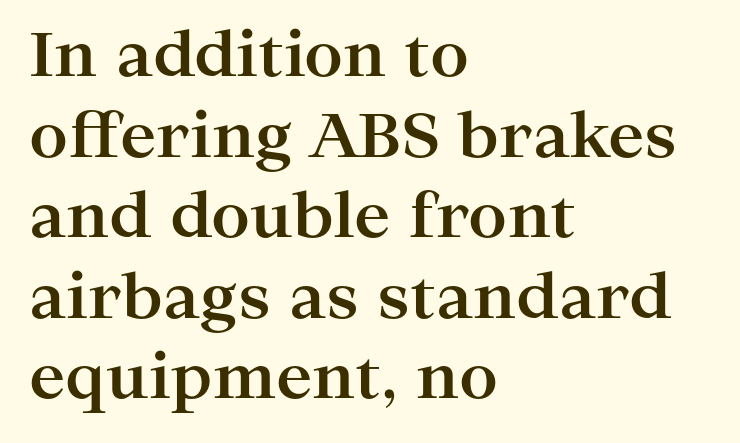
{"serif": "yes", "italic": "no", "bold": "yes", "weight": "bold", "width": "wide", "stroke_contrast": "high", "x_height": "medium", "monospaced": "no", "underline": "no", "align": "left", "line_spacing": "normal", "line_spacing_ratio": 1.32, "letter_spacing": "normal", "letter_spacing_em": 0.0, "glyph_px": 61}
